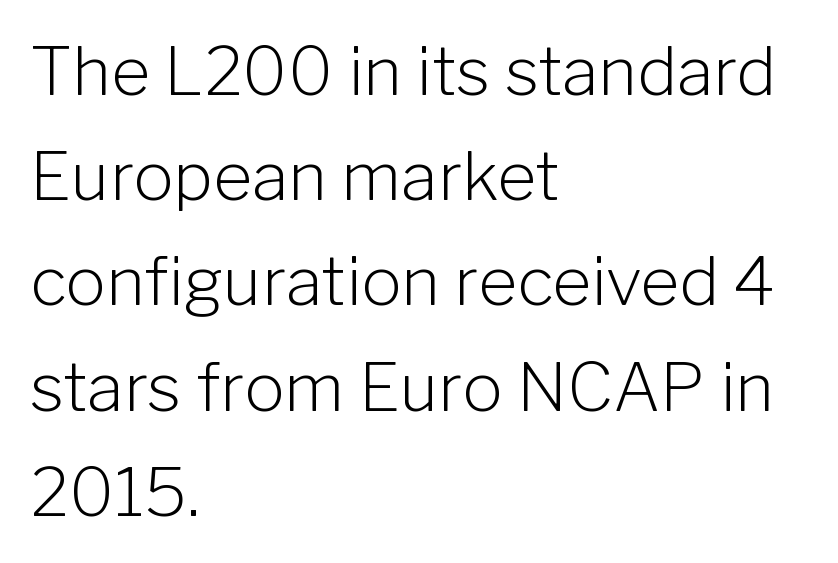
Q: Is the text bold? A: No.
Q: Is the text italic (slanted)? A: No, it is upright.
Q: Is the typeface a serif or a sans-serif typeface? A: Sans-serif.
Q: Is the text underlined? A: No.
Q: How is the paragraph aligned? A: Left-aligned.
Q: Is the spacing between letters normal or unusually wide? A: Normal.
Q: Is the spacing between lines tight, normal or loose? A: Normal.
Q: Width (condensed, normal, or wide)? A: Normal.
Q: Stroke contrast? A: Low.
Q: x-height? A: Medium.
Q: Monospaced? A: No.
